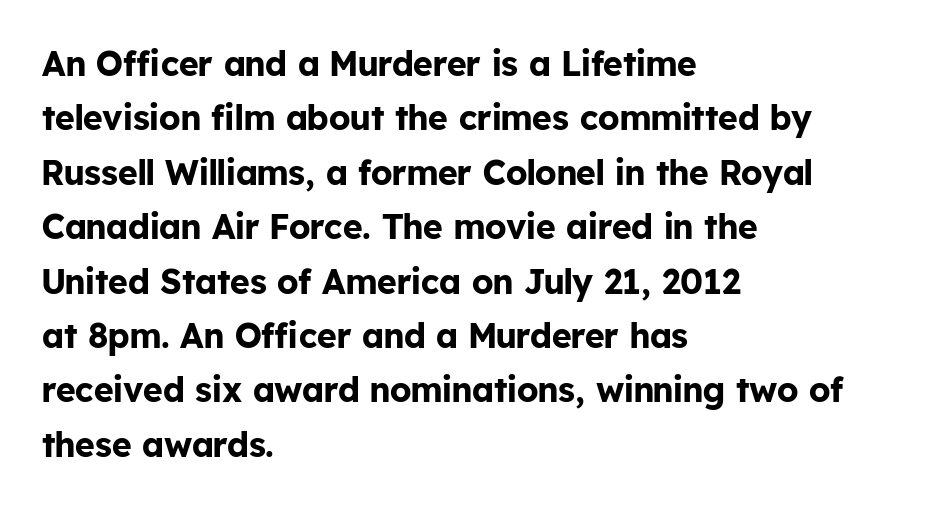
Q: Is the text bold? A: Yes.
Q: Is the text italic (slanted)? A: No, it is upright.
Q: Is the typeface a serif or a sans-serif typeface? A: Sans-serif.
Q: Is the text underlined? A: No.
Q: How is the paragraph aligned? A: Left-aligned.
Q: Is the spacing between letters normal or unusually wide? A: Normal.
Q: Is the spacing between lines tight, normal or loose? A: Normal.
Q: Width (condensed, normal, or wide)? A: Normal.
Q: Stroke contrast? A: Low.
Q: x-height? A: Medium.
Q: Monospaced? A: No.
